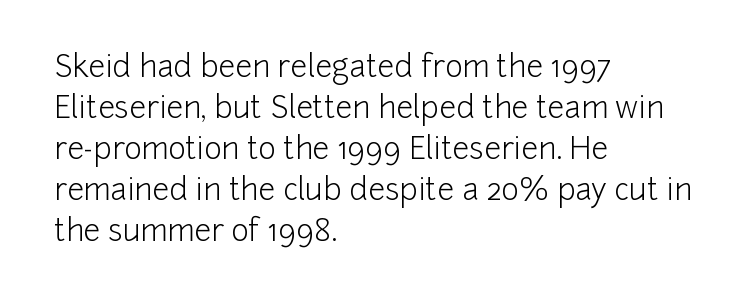
The rag falls on the right side of this text block. Words appear dense and cohesive because spacing is normal. The letters advance in unequal steps, a hallmark of proportional type. On a weight scale, this lands at 450 or below.
